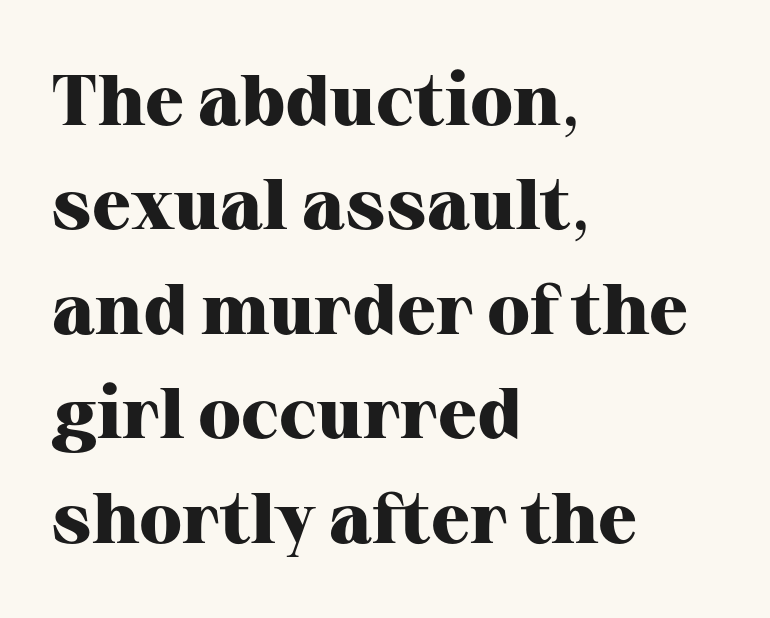
{"serif": "yes", "italic": "no", "bold": "yes", "weight": "heavy", "width": "normal", "stroke_contrast": "high", "x_height": "medium", "monospaced": "no", "underline": "no", "align": "left", "line_spacing": "normal", "line_spacing_ratio": 1.45, "letter_spacing": "normal", "letter_spacing_em": 0.0, "glyph_px": 72}
